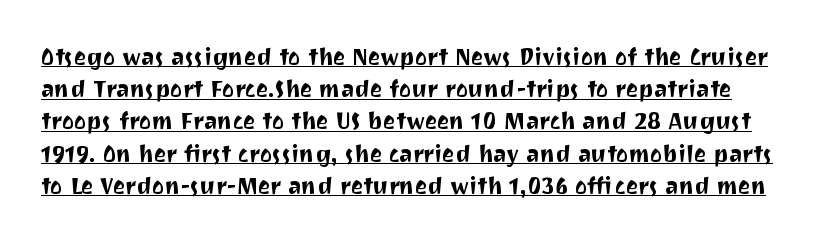
Q: Is the text italic (slanted)? A: No, it is upright.
Q: Is the text underlined? A: Yes.
Q: Is the spacing between letters normal or unusually wide? A: Normal.
Q: Is the spacing between lines tight, normal or loose? A: Normal.
